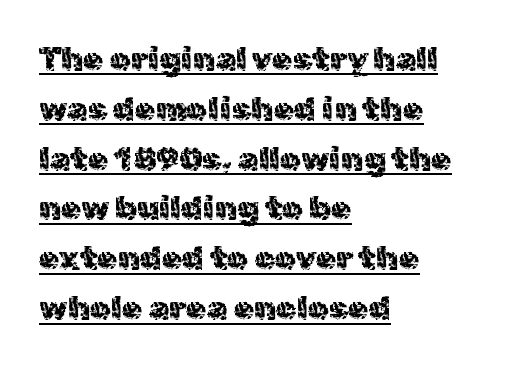
{"serif": "no", "italic": "no", "bold": "no", "weight": "regular", "width": "normal", "x_height": "medium", "monospaced": "no", "underline": "yes", "align": "left", "line_spacing": "normal", "line_spacing_ratio": 1.51, "letter_spacing": "normal", "letter_spacing_em": 0.0, "glyph_px": 33}
